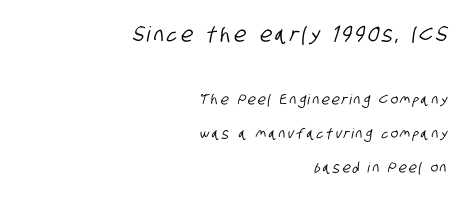
{"underline": "no", "align": "right", "line_spacing": "loose", "line_spacing_ratio": 2.44, "larger_block": "first", "size_ratio": 1.5, "glyph_px": 21}
